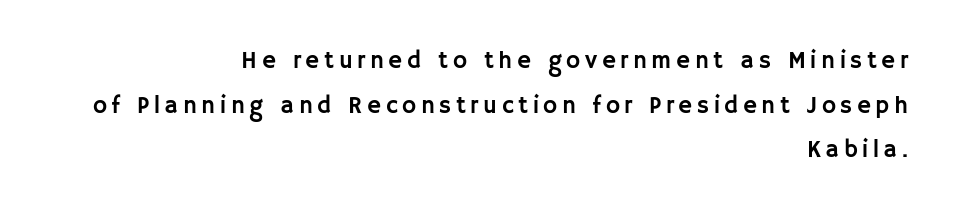
Q: Is the text italic (slanted)? A: No, it is upright.
Q: Is the text underlined? A: No.
Q: How is the paragraph aligned? A: Right-aligned.
